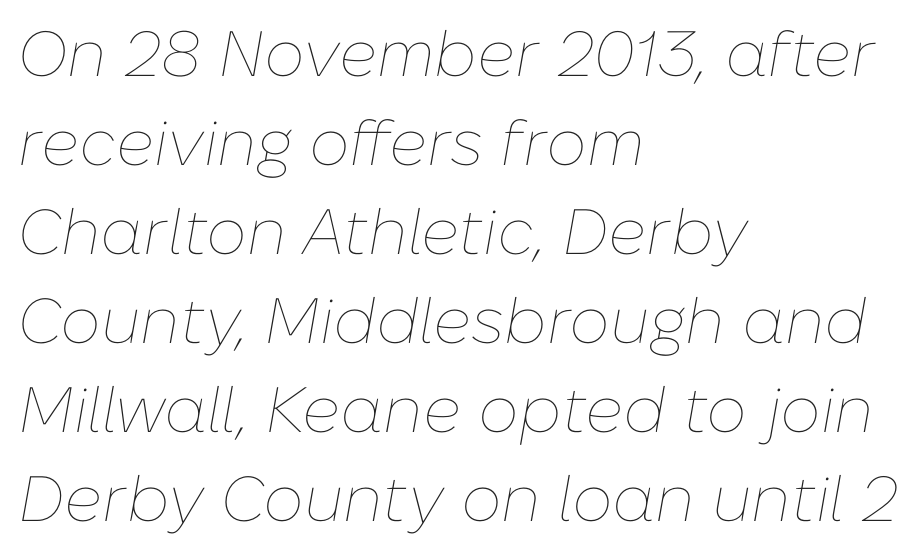
This rendering uses left alignment, leaving the right contour irregular. Is the type slanted? Yes — the strokes lean at a clear angle. Rule under the text: the space is simply empty. In terms of leading, this rendering sits right in the middle.
